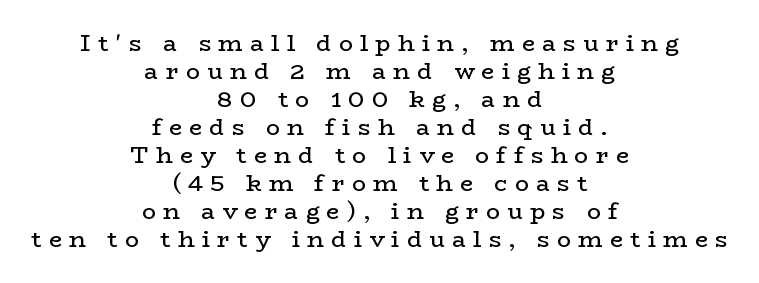
The image shows 23 px text type, upright; set centered, line spacing 1.22x, unusually wide letter spacing (+0.32 em), not underlined.
